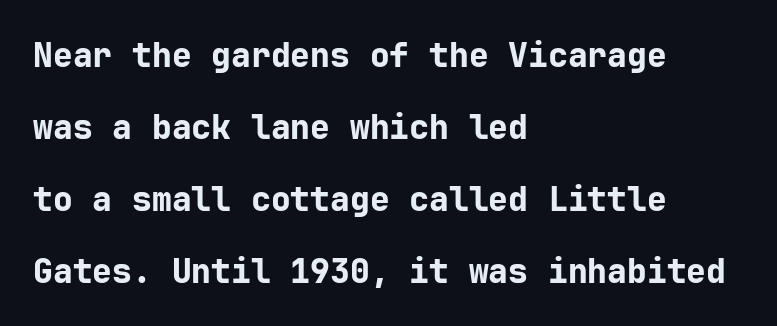
Strong, thick strokes mark this as bold type. Note: no serifs on the glyphs. A typesetter would call this zero additional tracking. Quick note: not italic, upright.
